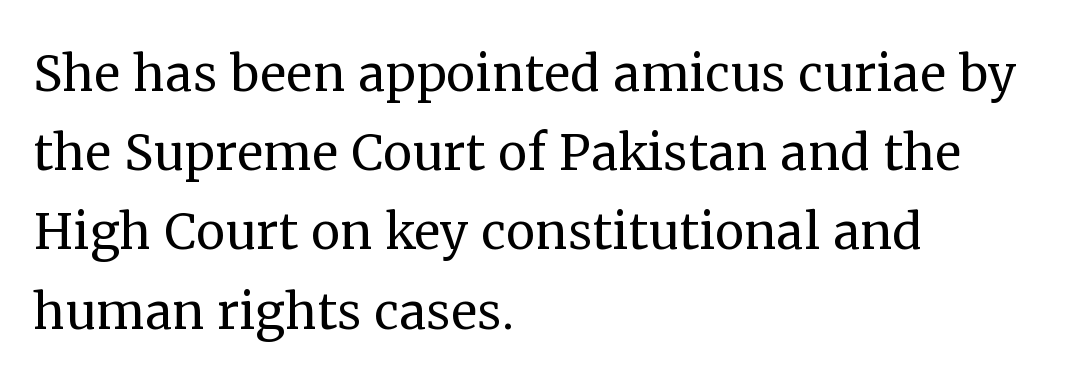
Q: Is the text bold? A: No.
Q: Is the text italic (slanted)? A: No, it is upright.
Q: Is the typeface a serif or a sans-serif typeface? A: Serif.
Q: Is the text underlined? A: No.
Q: How is the paragraph aligned? A: Left-aligned.
Q: Is the spacing between letters normal or unusually wide? A: Normal.
Q: Width (condensed, normal, or wide)? A: Normal.
Q: Stroke contrast? A: Medium.
Q: x-height? A: Medium.
Q: Monospaced? A: No.
